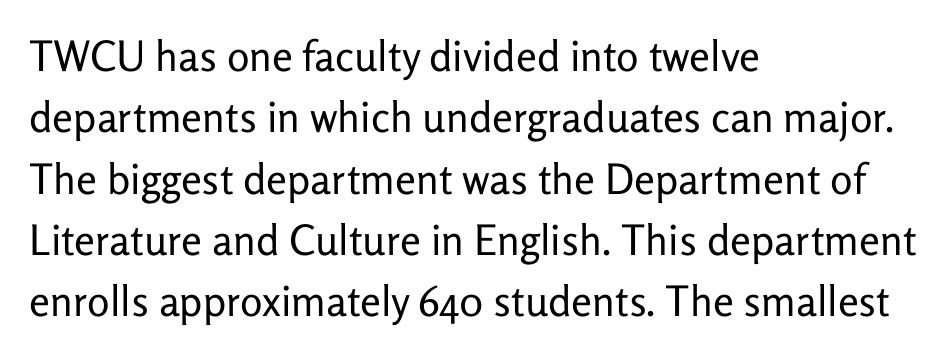
Q: Is the text bold? A: No.
Q: Is the text italic (slanted)? A: No, it is upright.
Q: Is the typeface a serif or a sans-serif typeface? A: Sans-serif.
Q: Is the text underlined? A: No.
Q: How is the paragraph aligned? A: Left-aligned.
Q: Is the spacing between letters normal or unusually wide? A: Normal.
Q: Is the spacing between lines tight, normal or loose? A: Normal.
Q: Width (condensed, normal, or wide)? A: Normal.
Q: Stroke contrast? A: Low.
Q: x-height? A: Medium.
Q: Monospaced? A: No.
